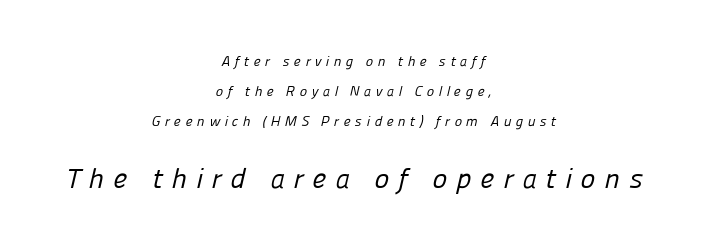
The image shows 28 px regular-weight sans-serif type; set centered, loose line spacing (2.14x), unusually wide letter spacing (+0.32 em), not underlined; the second (bottom) block is 2.0x larger; low stroke contrast and a medium x-height.
